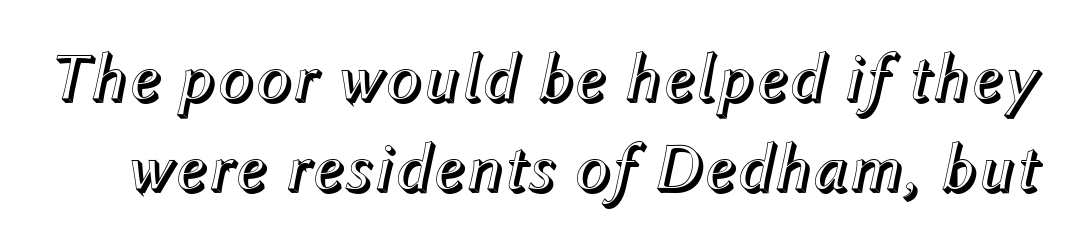
{"italic": "yes", "lean": "right", "slant_degrees": 12, "width": "normal", "x_height": "medium", "monospaced": "no", "underline": "no", "line_spacing": "normal", "line_spacing_ratio": 1.32, "letter_spacing": "normal", "letter_spacing_em": 0.0, "glyph_px": 68}
